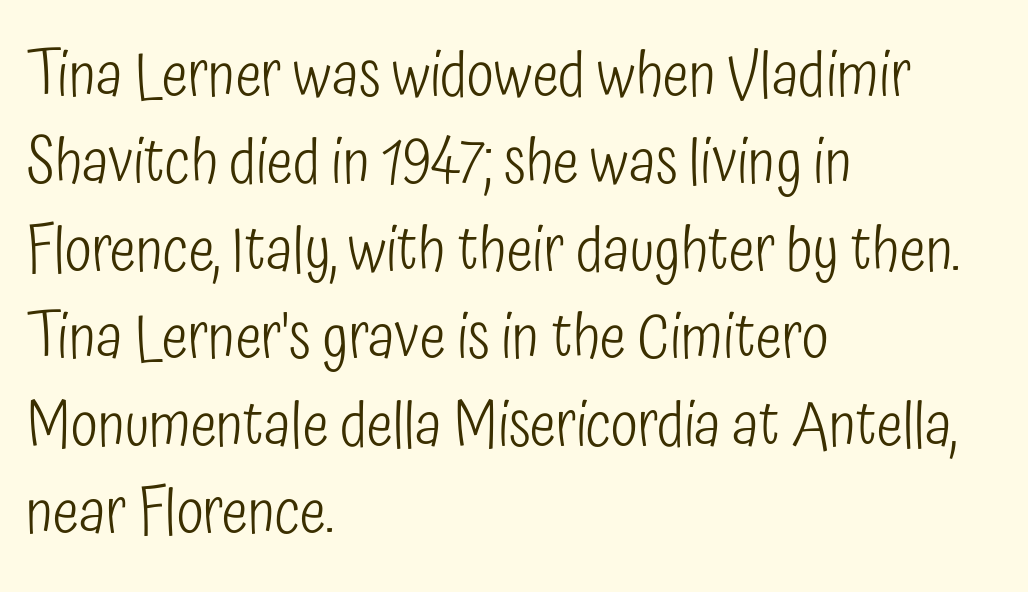
Spacing between characters is what you'd get straight out of the box. Looks like regular typesetting: each glyph gets only the width it needs. Beneath every word, the page is bare. Stroke thickness stays within the range of a standard reading face or lighter. Quick note: not italic, upright. The passage shown stacks its lines at a standard gap.
